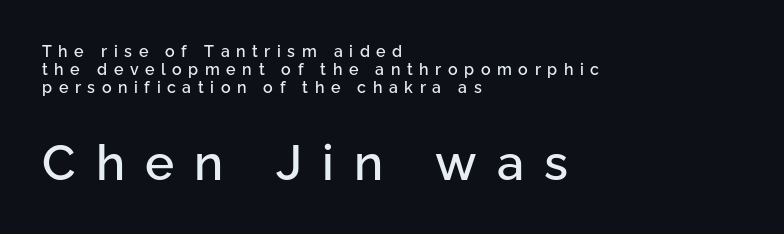
Q: Is the text italic (slanted)? A: No, it is upright.
Q: Is the typeface a serif or a sans-serif typeface? A: Sans-serif.
Q: Is the text underlined? A: No.
Q: How is the paragraph aligned? A: Left-aligned.
Q: Is the spacing between letters normal or unusually wide? A: Unusually wide.
Q: Is the spacing between lines tight, normal or loose? A: Tight.
Q: Which block of text is set in a larger size, the first (top) or the second (bottom)? A: The second (bottom) one.
Q: Width (condensed, normal, or wide)? A: Normal.
Q: Stroke contrast? A: Low.
Q: x-height? A: Medium.
Q: Monospaced? A: No.
